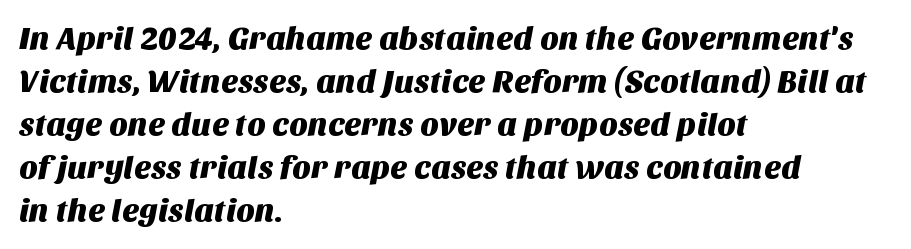
{"serif": "no", "width": "normal", "stroke_contrast": "medium", "x_height": "large", "monospaced": "no", "underline": "no", "align": "left", "line_spacing": "normal", "line_spacing_ratio": 1.34, "letter_spacing": "normal", "letter_spacing_em": 0.0, "glyph_px": 32}
